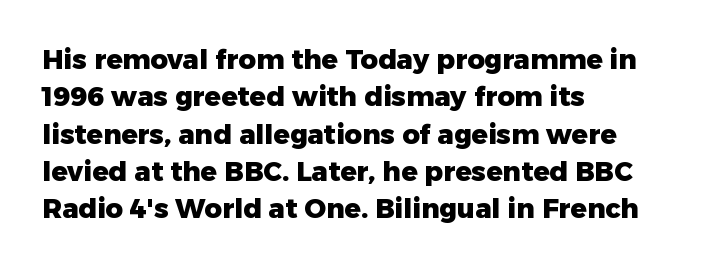
{"italic": "no", "bold": "yes", "underline": "no", "align": "left", "line_spacing": "normal", "line_spacing_ratio": 1.38, "letter_spacing": "normal", "letter_spacing_em": 0.0, "glyph_px": 27}
